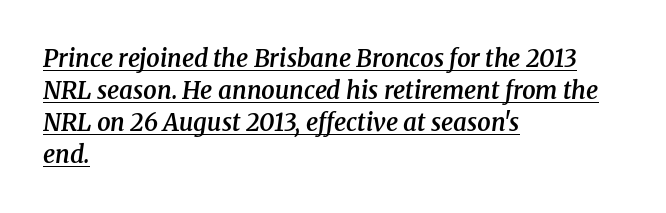
Q: Is the text bold? A: Semi-bold.
Q: Is the text italic (slanted)? A: Yes, it leans right by about 8 degrees.
Q: Is the text underlined? A: Yes.
Q: How is the paragraph aligned? A: Left-aligned.
Q: Is the spacing between letters normal or unusually wide? A: Normal.
Q: Is the spacing between lines tight, normal or loose? A: Normal.
